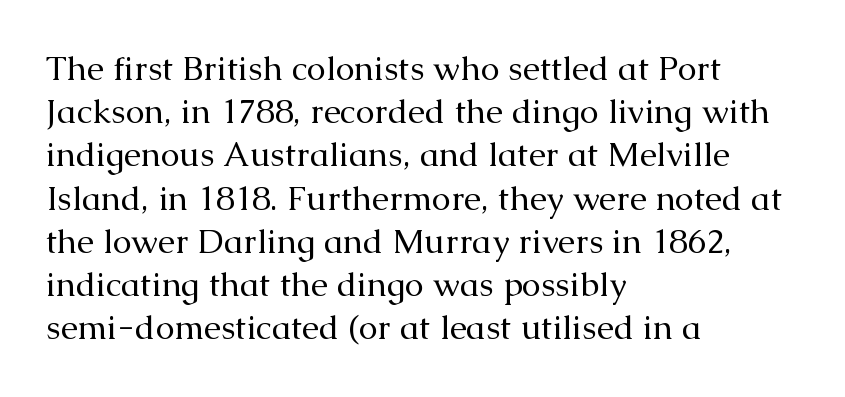
{"serif": "yes", "italic": "no", "bold": "no", "weight": "regular", "width": "normal", "stroke_contrast": "medium", "x_height": "medium", "monospaced": "no", "underline": "no", "align": "left", "line_spacing": "normal", "line_spacing_ratio": 1.27, "letter_spacing": "normal", "letter_spacing_em": 0.0, "glyph_px": 34}
